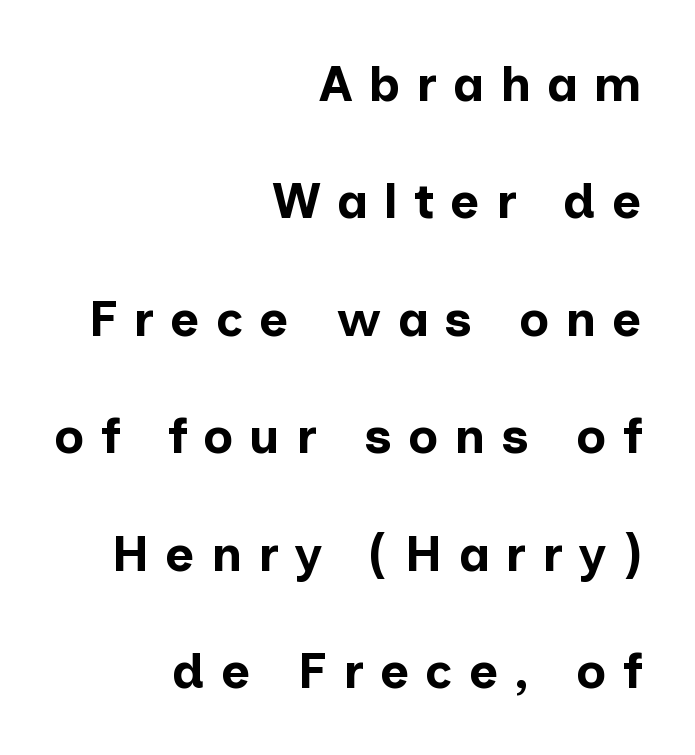
Q: Is the text bold? A: Yes.
Q: Is the text italic (slanted)? A: No, it is upright.
Q: Is the typeface a serif or a sans-serif typeface? A: Sans-serif.
Q: Is the text underlined? A: No.
Q: How is the paragraph aligned? A: Right-aligned.
Q: Is the spacing between letters normal or unusually wide? A: Unusually wide.
Q: Is the spacing between lines tight, normal or loose? A: Loose.
Q: Width (condensed, normal, or wide)? A: Normal.
Q: Stroke contrast? A: Low.
Q: x-height? A: Medium.
Q: Monospaced? A: No.
